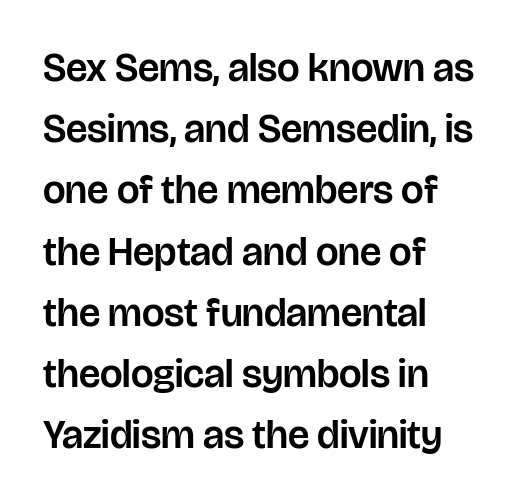
The image shows 40 px sans-serif type, upright; set left-aligned, normal line spacing (1.53x), normal letter spacing, not underlined; low stroke contrast and a large x-height.
